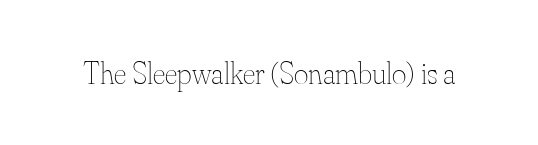
Q: Is the text bold? A: No.
Q: Is the text italic (slanted)? A: No, it is upright.
Q: Is the text underlined? A: No.
Q: Is the spacing between letters normal or unusually wide? A: Normal.
Q: Width (condensed, normal, or wide)? A: Normal.
Q: Stroke contrast? A: Medium.
Q: x-height? A: Small.
Q: Monospaced? A: No.
